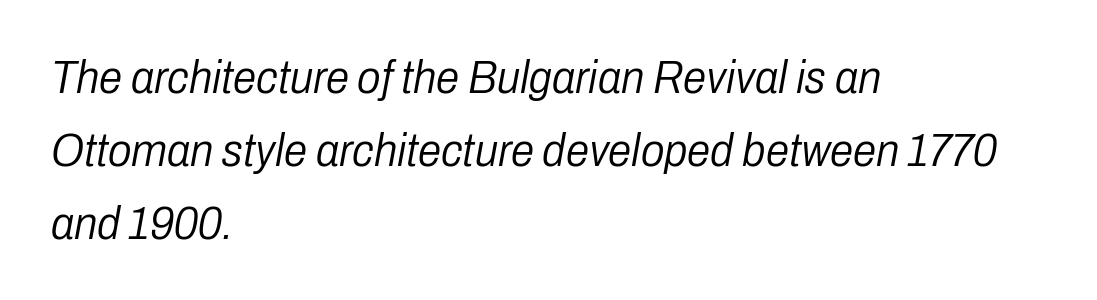
{"italic": "yes", "lean": "right", "slant_degrees": 10, "bold": "no", "weight": "light", "width": "condensed", "stroke_contrast": "low", "x_height": "medium", "monospaced": "no", "underline": "no", "align": "left", "line_spacing": "normal", "line_spacing_ratio": 1.55, "letter_spacing": "normal", "letter_spacing_em": 0.0, "glyph_px": 47}
